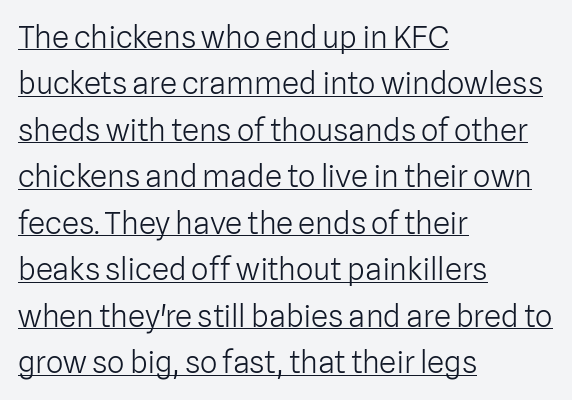
Q: Is the text bold? A: No.
Q: Is the text italic (slanted)? A: No, it is upright.
Q: Is the typeface a serif or a sans-serif typeface? A: Sans-serif.
Q: Is the text underlined? A: Yes.
Q: How is the paragraph aligned? A: Left-aligned.
Q: Is the spacing between letters normal or unusually wide? A: Normal.
Q: Is the spacing between lines tight, normal or loose? A: Normal.
Q: Width (condensed, normal, or wide)? A: Normal.
Q: Stroke contrast? A: Low.
Q: x-height? A: Medium.
Q: Monospaced? A: No.
